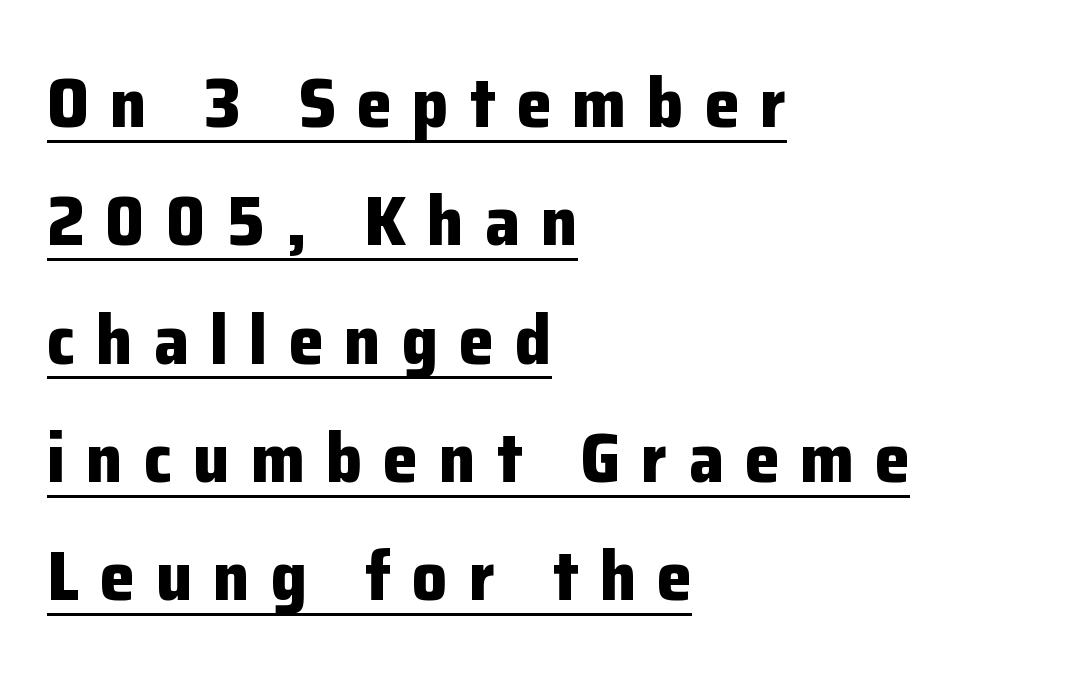
{"serif": "no", "italic": "no", "bold": "yes", "weight": "bold", "width": "normal", "stroke_contrast": "low", "x_height": "medium", "monospaced": "no", "underline": "yes", "align": "left", "line_spacing": "normal", "line_spacing_ratio": 1.69, "letter_spacing": "wide", "letter_spacing_em": 0.3, "glyph_px": 70}
